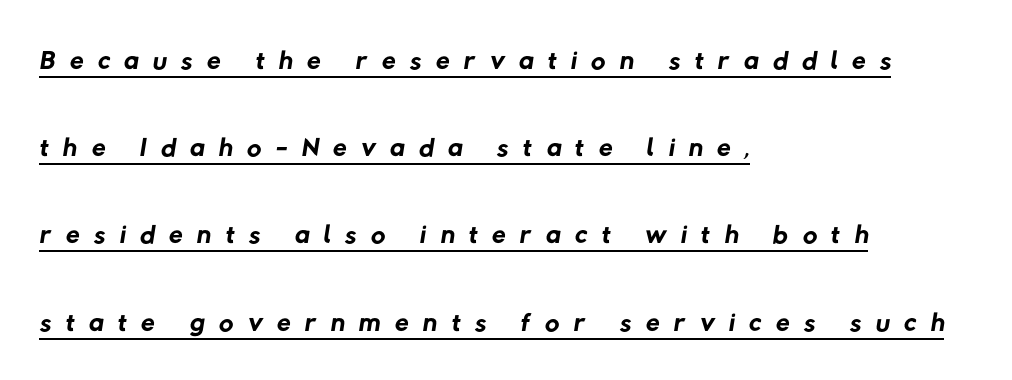
The image shows 40 px regular-weight sans-serif type; set left-aligned, loose line spacing (2.18x), unusually wide letter spacing (+0.36 em), underlined; low stroke contrast and a medium x-height.
